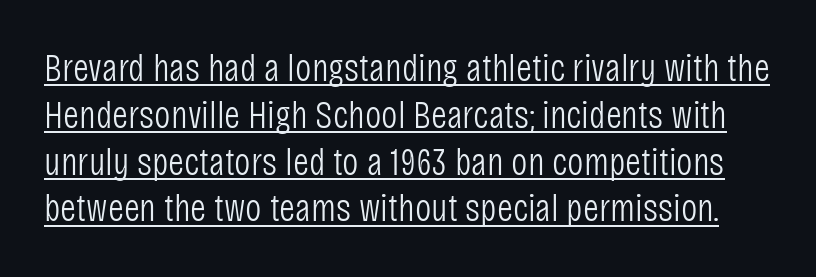
The image shows 39 px light, condensed sans-serif type, upright; set line spacing 1.2x, normal letter spacing, underlined; low stroke contrast and a large x-height.
